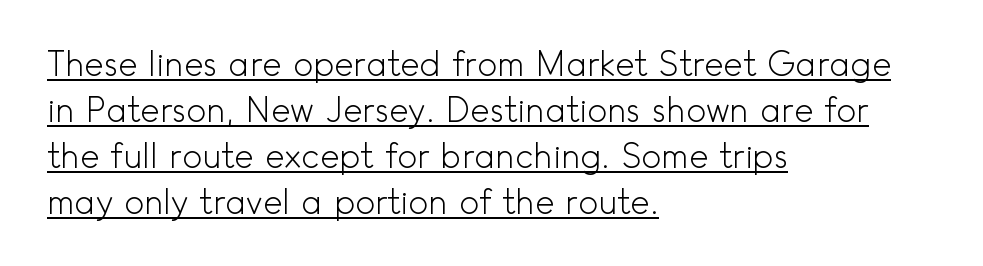
Inter-character spacing is left at the font's built-in metrics. Glance below the letters and you will spot a drawn line. This sample uses an upright cut, with every glyph sitting square on the baseline. Weight: regular or lighter. These lines are set flush left with a ragged right edge. The block of text has a typical density, with ordinary space between rows.
